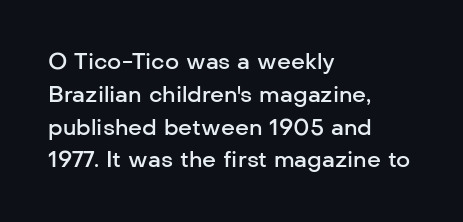
This sample is left-justified, so line endings fall wherever the words run out. Has an underline been added? It has not. The glyphs have the mass of a demibold cut, below bold. Nothing unusual about the tracking: characters are spaced as the font intends.
